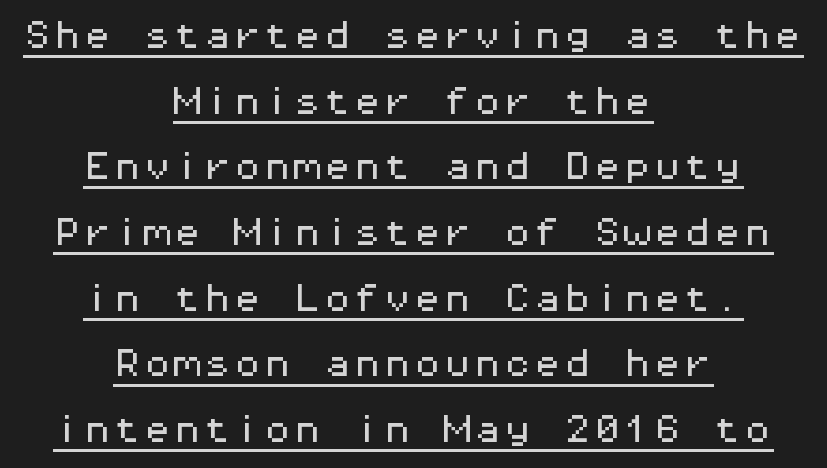
{"serif": "no", "italic": "no", "width": "wide", "stroke_contrast": "medium", "x_height": "medium", "monospaced": "yes", "underline": "yes", "align": "center", "line_spacing": "loose", "line_spacing_ratio": 2.19, "letter_spacing": "normal", "letter_spacing_em": 0.0, "glyph_px": 30}
